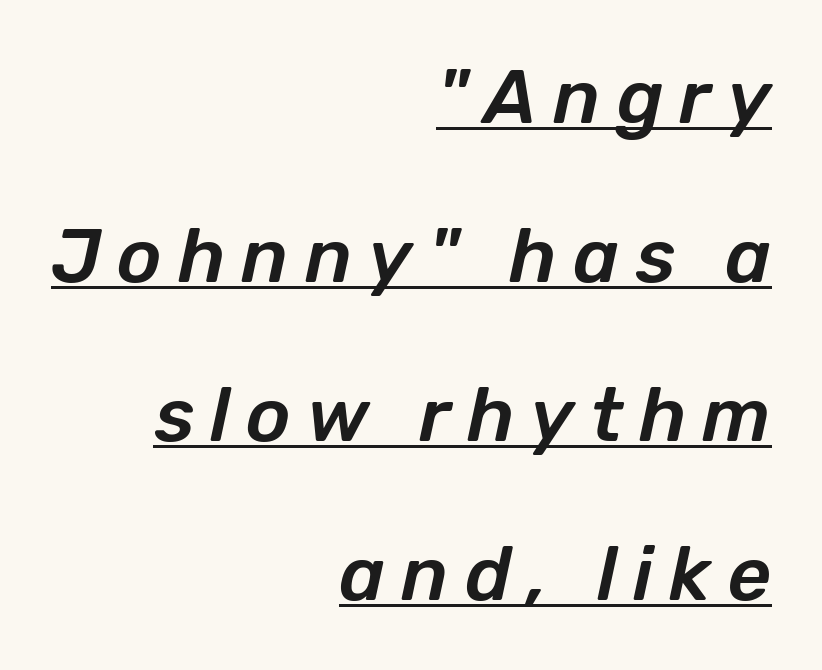
Q: Is the text italic (slanted)? A: Yes, it leans right by about 12 degrees.
Q: Is the text underlined? A: Yes.
Q: How is the paragraph aligned? A: Right-aligned.
Q: Is the spacing between letters normal or unusually wide? A: Unusually wide.
Q: Is the spacing between lines tight, normal or loose? A: Loose.
Q: Width (condensed, normal, or wide)? A: Normal.
Q: Stroke contrast? A: Low.
Q: x-height? A: Medium.
Q: Monospaced? A: No.
